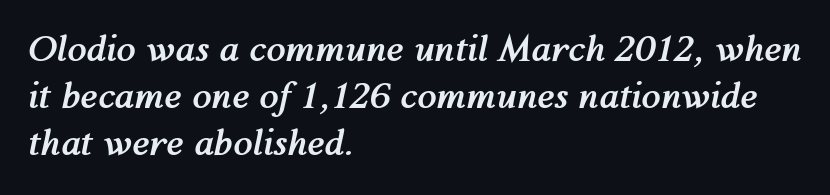
Check the space under the baseline: it is left empty. Every letter is thick-stroked: bold, no question. The glyphs look as if they've been sheared to an angle. The typesetter chose a ragged-right arrangement here. Is there much room between lines? A standard amount, neither cramped nor airy.
